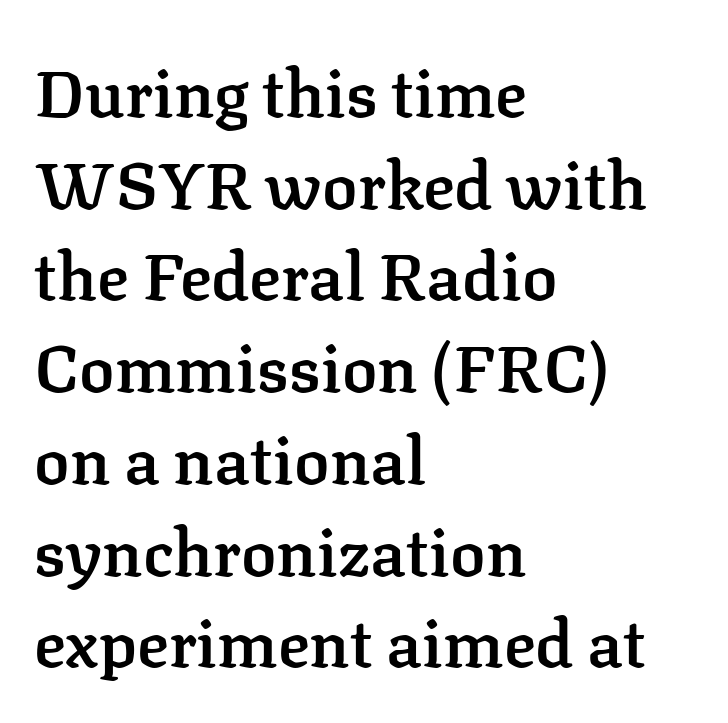
The image shows 66 px semibold serif type, upright; set left-aligned, normal line spacing (1.39x), normal letter spacing, not underlined; low stroke contrast and a medium x-height.
